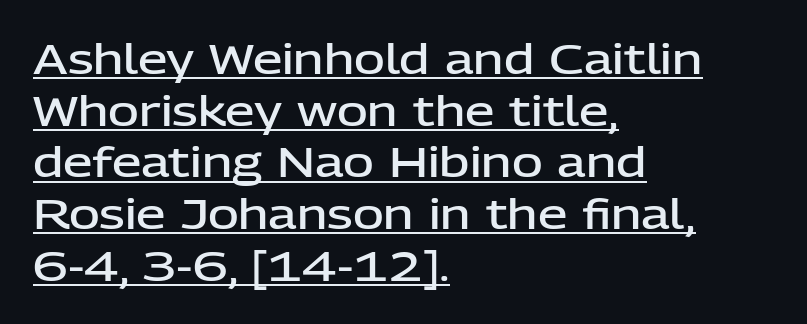
The image shows 42 px semibold sans-serif type, upright; set left-aligned, line spacing 1.23x, normal letter spacing, underlined; low stroke contrast and a medium x-height.
